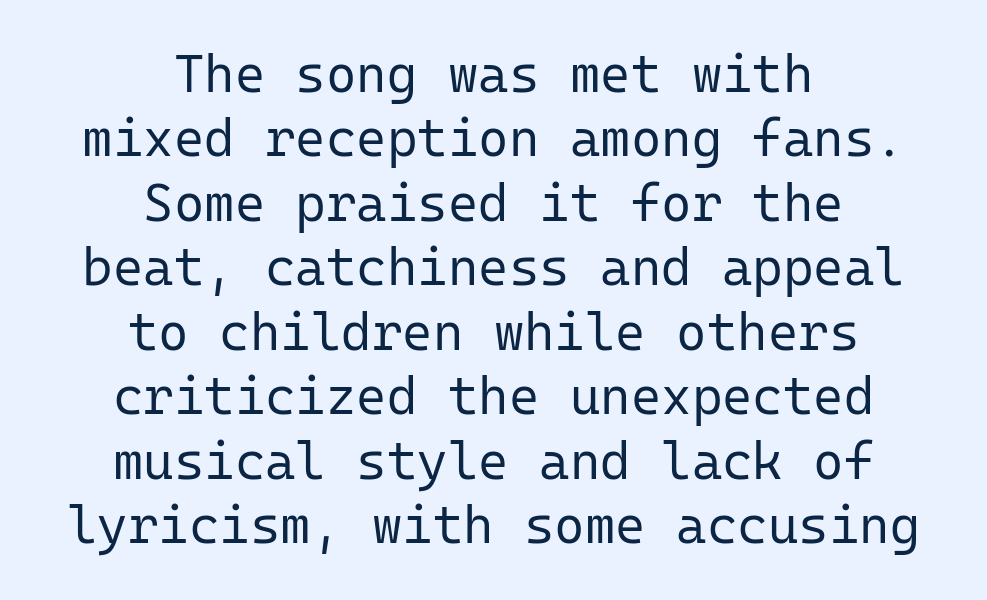
The image shows 52 px regular-weight sans-serif type, upright, monospaced; set centered, line spacing 1.24x, normal letter spacing, not underlined; low stroke contrast and a medium x-height.
